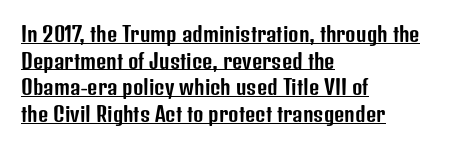
{"italic": "no", "underline": "yes", "align": "left", "line_spacing": "normal", "line_spacing_ratio": 1.33, "letter_spacing": "normal", "letter_spacing_em": 0.0, "glyph_px": 20}
